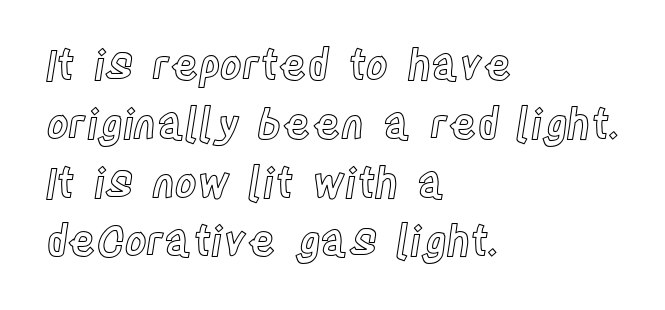
Q: Is the text italic (slanted)? A: Yes.
Q: Is the text underlined? A: No.
Q: How is the paragraph aligned? A: Left-aligned.
Q: Is the spacing between letters normal or unusually wide? A: Normal.
Q: Is the spacing between lines tight, normal or loose? A: Normal.
Q: Width (condensed, normal, or wide)? A: Condensed.
Q: x-height? A: Large.
Q: Monospaced? A: No.
